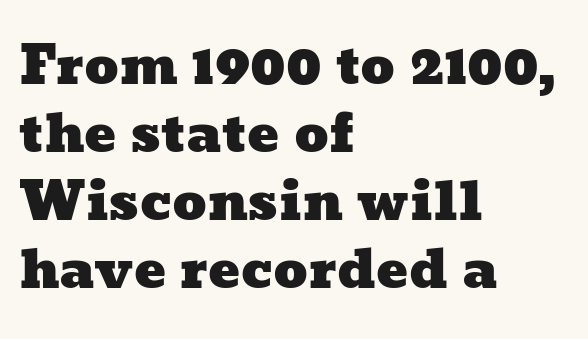
The image shows 53 px wide type; set left-aligned, normal line spacing (1.28x), normal letter spacing, not underlined; low stroke contrast and a medium x-height.
